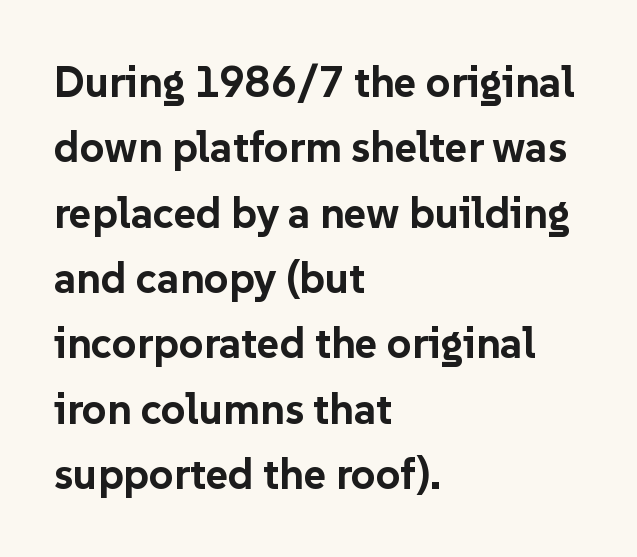
The image shows 43 px bold sans-serif type, upright; set left-aligned, normal line spacing (1.52x), normal letter spacing, not underlined; low stroke contrast and a medium x-height.
